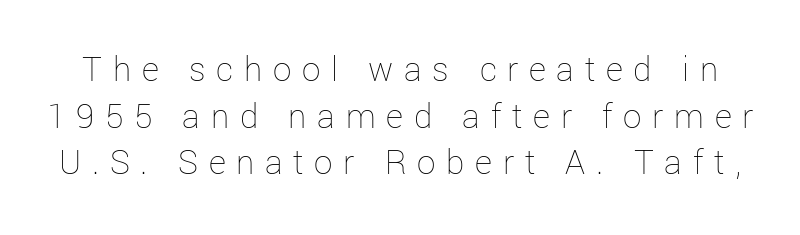
The image shows 37 px thin type, upright; set normal line spacing (1.26x), unusually wide letter spacing (+0.29 em), not underlined; low stroke contrast and a medium x-height.
